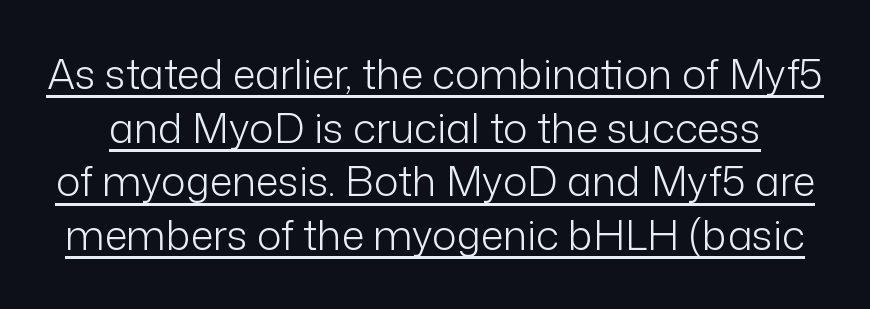
The image shows 41 px light sans-serif type, upright; set normal line spacing (1.31x), normal letter spacing, underlined; low stroke contrast and a medium x-height.
